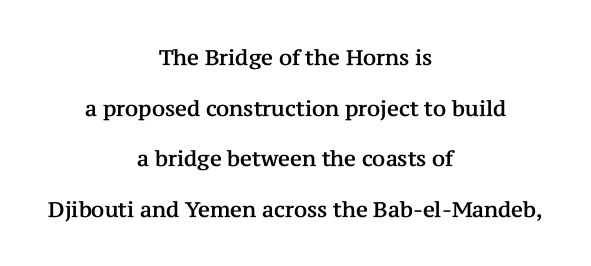
{"italic": "no", "underline": "no", "align": "center", "line_spacing": "loose", "line_spacing_ratio": 2.41, "letter_spacing": "normal", "letter_spacing_em": 0.0, "glyph_px": 21}
